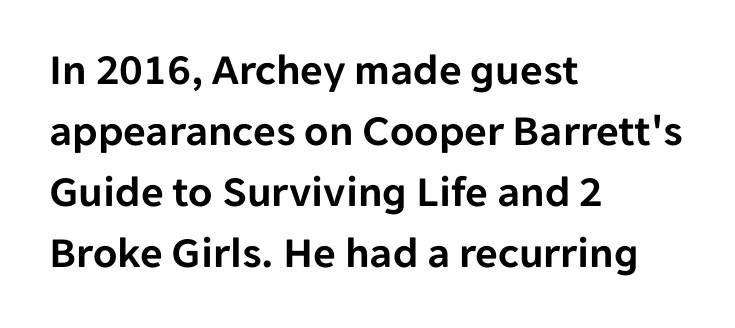
{"serif": "no", "italic": "no", "width": "normal", "stroke_contrast": "low", "x_height": "medium", "monospaced": "no", "underline": "no", "align": "left", "line_spacing": "normal", "line_spacing_ratio": 1.39, "letter_spacing": "normal", "letter_spacing_em": 0.0, "glyph_px": 44}
